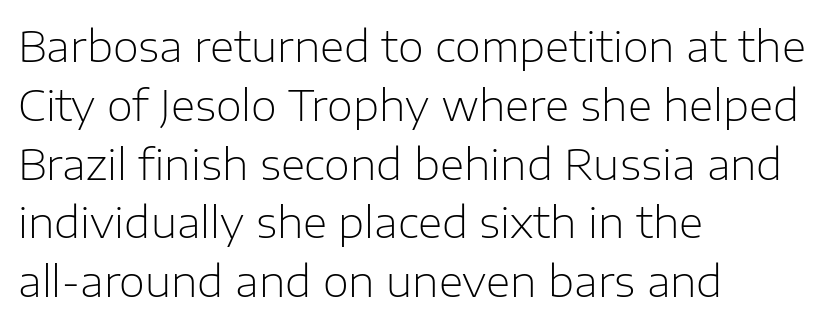
The image shows 42 px light sans-serif type, upright; set left-aligned, normal line spacing (1.4x), normal letter spacing, not underlined; low stroke contrast and a medium x-height.
